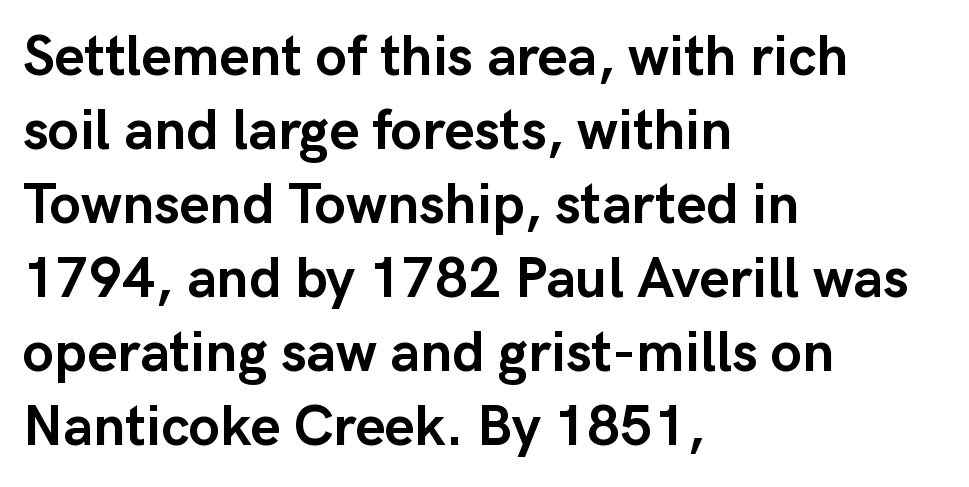
The image shows 57 px semibold sans-serif type, upright; set left-aligned, normal line spacing (1.3x), normal letter spacing, not underlined; low stroke contrast and a medium x-height.
